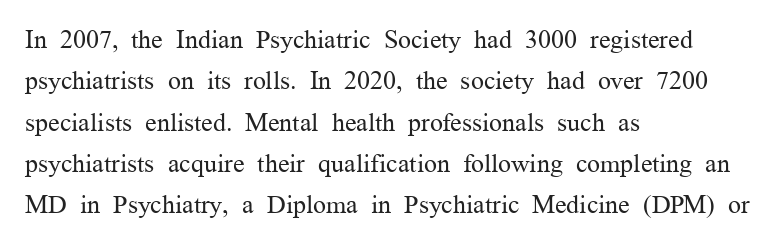
Each stroke keeps to a modest, everyday thickness or less. Whoever set this chose a conventional vertical rhythm. Caption: multi-line text, flush left, ragged right. Underlining? Definitely not there.
